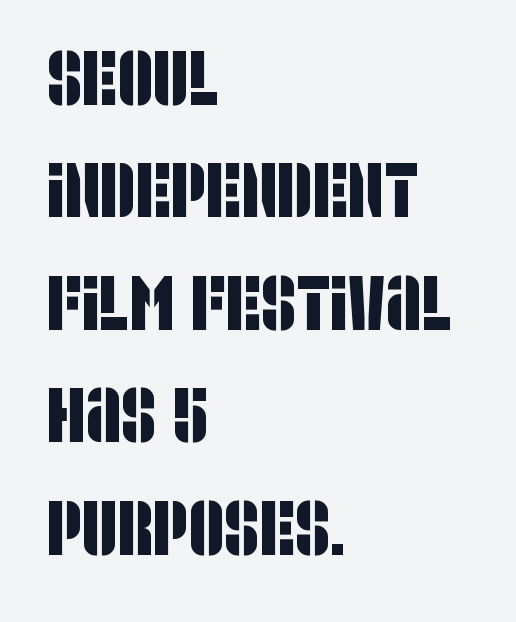
{"serif": "no", "width": "condensed", "stroke_contrast": "low", "x_height": "large", "monospaced": "no", "underline": "no", "align": "left", "line_spacing": "normal", "line_spacing_ratio": 1.46, "letter_spacing": "normal", "letter_spacing_em": 0.0, "glyph_px": 77}
